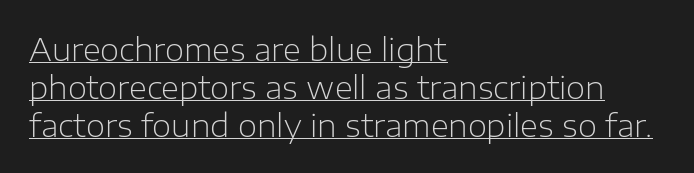
Q: Is the text bold? A: No.
Q: Is the text italic (slanted)? A: No, it is upright.
Q: Is the typeface a serif or a sans-serif typeface? A: Sans-serif.
Q: Is the text underlined? A: Yes.
Q: How is the paragraph aligned? A: Left-aligned.
Q: Is the spacing between letters normal or unusually wide? A: Normal.
Q: Width (condensed, normal, or wide)? A: Normal.
Q: Stroke contrast? A: Low.
Q: x-height? A: Medium.
Q: Monospaced? A: No.
